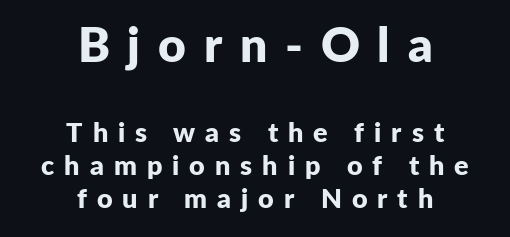
Q: Is the text bold? A: Yes.
Q: Is the text italic (slanted)? A: No, it is upright.
Q: Is the typeface a serif or a sans-serif typeface? A: Sans-serif.
Q: Is the text underlined? A: No.
Q: How is the paragraph aligned? A: Centered.
Q: Is the spacing between letters normal or unusually wide? A: Unusually wide.
Q: Which block of text is set in a larger size, the first (top) or the second (bottom)? A: The first (top) one.
Q: Width (condensed, normal, or wide)? A: Normal.
Q: Stroke contrast? A: Low.
Q: x-height? A: Medium.
Q: Monospaced? A: No.
